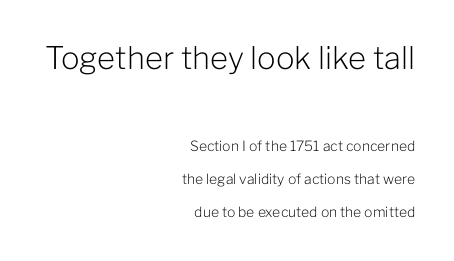
{"serif": "no", "italic": "no", "bold": "no", "weight": "light", "width": "normal", "stroke_contrast": "low", "x_height": "medium", "monospaced": "no", "underline": "no", "align": "right", "line_spacing": "loose", "line_spacing_ratio": 2.36, "letter_spacing": "normal", "letter_spacing_em": 0.0, "larger_block": "first", "size_ratio": 2.21, "glyph_px": 31}
